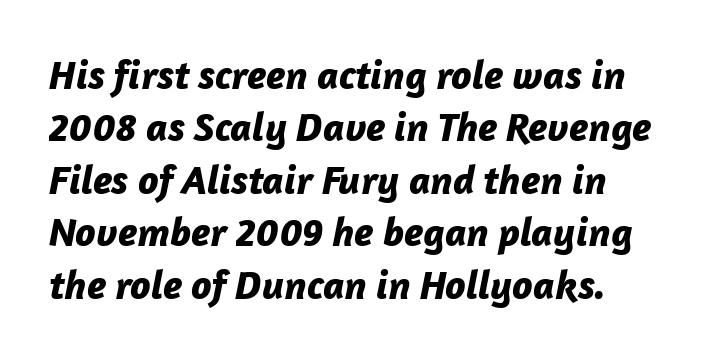
Is the type slanted? Yes — the strokes lean at a clear angle. Every letter is thick-stroked: bold, no question. The type is set solid horizontally, with unmodified tracking. Has an underline been added? It has not. The block of text has a typical density, with ordinary space between rows. Proportional: the letters do not fall into vertical columns.
